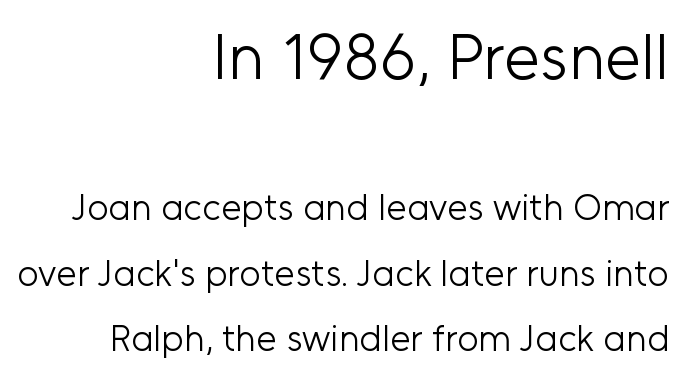
{"serif": "no", "italic": "no", "bold": "no", "weight": "light", "width": "normal", "stroke_contrast": "low", "x_height": "medium", "monospaced": "no", "underline": "no", "align": "right", "line_spacing_ratio": 1.77, "letter_spacing": "normal", "letter_spacing_em": 0.0, "larger_block": "first", "size_ratio": 1.76, "glyph_px": 65}
